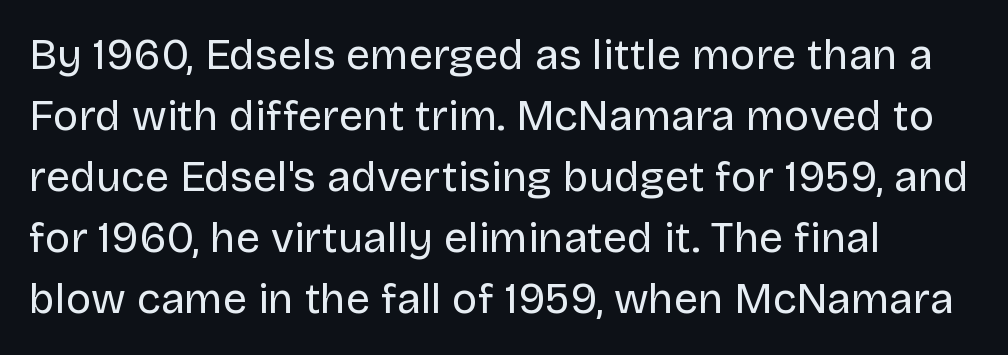
Unbolded letterforms with no extra heft. Type without underlining. This rendering leaves character spacing at its baseline value. The face used here is proportionally spaced, like ordinary book or web type.
